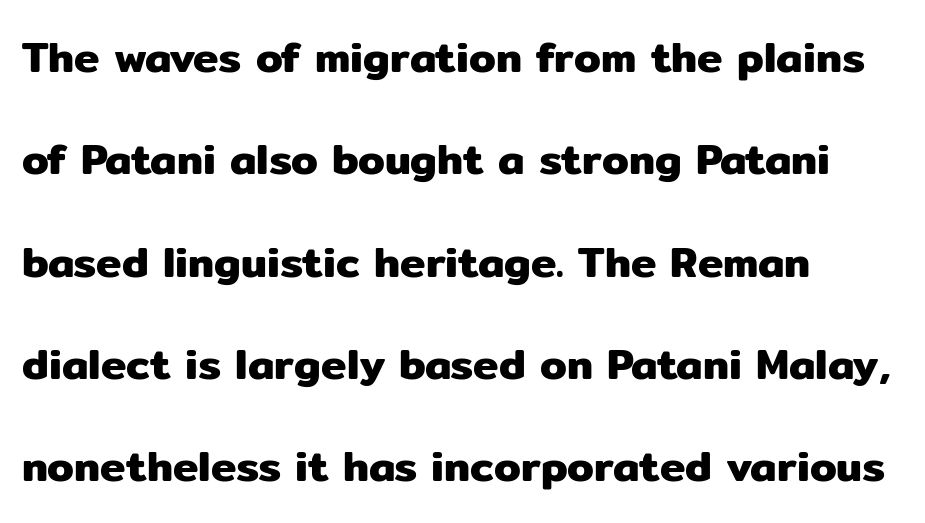
{"serif": "no", "italic": "no", "width": "normal", "stroke_contrast": "low", "x_height": "medium", "monospaced": "no", "underline": "no", "align": "left", "line_spacing": "loose", "line_spacing_ratio": 2.38, "letter_spacing": "normal", "letter_spacing_em": 0.0, "glyph_px": 43}
